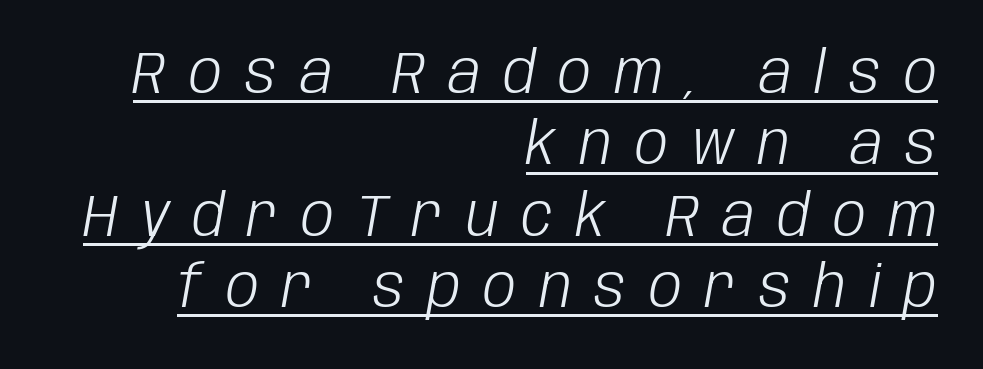
{"italic": "yes", "lean": "right", "slant_degrees": 10, "bold": "no", "weight": "light", "width": "condensed", "stroke_contrast": "low", "x_height": "large", "monospaced": "no", "underline": "yes", "align": "right", "line_spacing_ratio": 1.21, "letter_spacing": "wide", "letter_spacing_em": 0.39, "glyph_px": 59}
